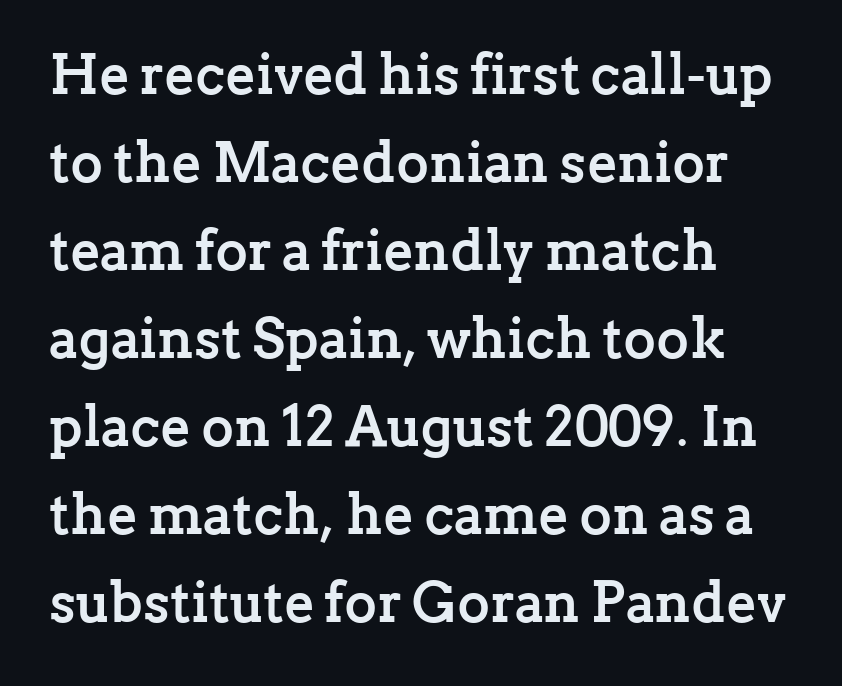
One-word summary of the alignment: left. You can tell from the footed stems that serif type was used. Rows of type keep a routine distance in the vertical direction. Every letter is thick-stroked: bold, no question.
